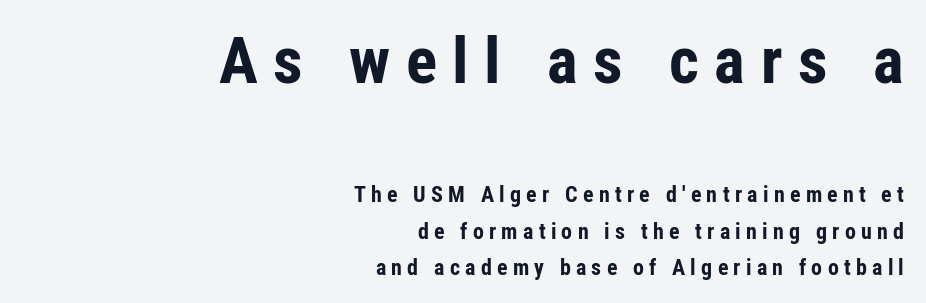
Q: Is the text bold? A: Yes.
Q: Is the text italic (slanted)? A: No, it is upright.
Q: Is the typeface a serif or a sans-serif typeface? A: Sans-serif.
Q: Is the text underlined? A: No.
Q: How is the paragraph aligned? A: Right-aligned.
Q: Is the spacing between letters normal or unusually wide? A: Unusually wide.
Q: Is the spacing between lines tight, normal or loose? A: Normal.
Q: Which block of text is set in a larger size, the first (top) or the second (bottom)? A: The first (top) one.
Q: Width (condensed, normal, or wide)? A: Condensed.
Q: Stroke contrast? A: Low.
Q: x-height? A: Medium.
Q: Monospaced? A: No.
